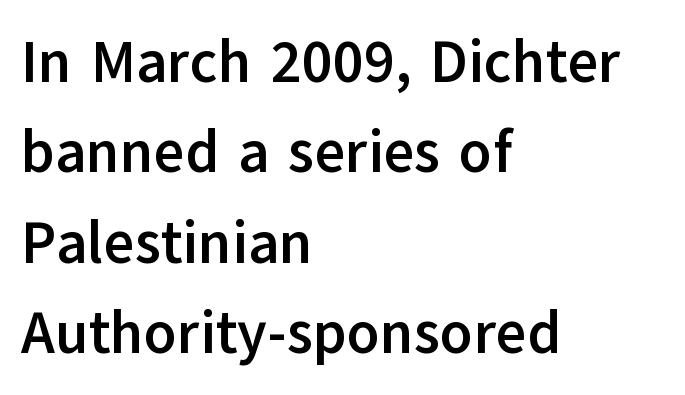
Q: Is the text bold? A: Yes.
Q: Is the text italic (slanted)? A: No, it is upright.
Q: Is the typeface a serif or a sans-serif typeface? A: Sans-serif.
Q: Is the text underlined? A: No.
Q: How is the paragraph aligned? A: Left-aligned.
Q: Is the spacing between letters normal or unusually wide? A: Normal.
Q: Is the spacing between lines tight, normal or loose? A: Normal.
Q: Width (condensed, normal, or wide)? A: Normal.
Q: Stroke contrast? A: Low.
Q: x-height? A: Medium.
Q: Monospaced? A: No.
